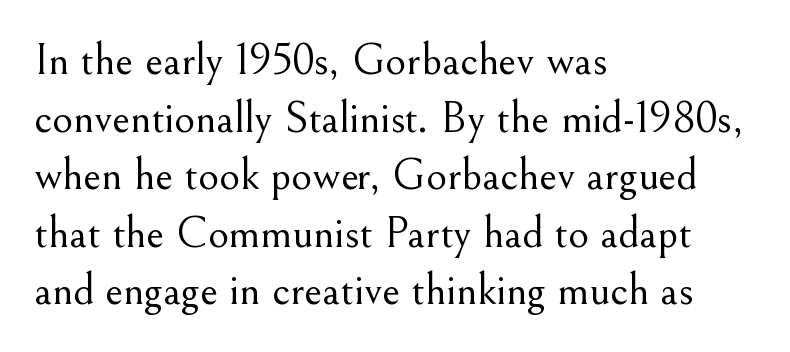
The image shows 45 px light serif type, upright; set left-aligned, normal line spacing (1.28x), normal letter spacing, not underlined; medium stroke contrast and a small x-height.
